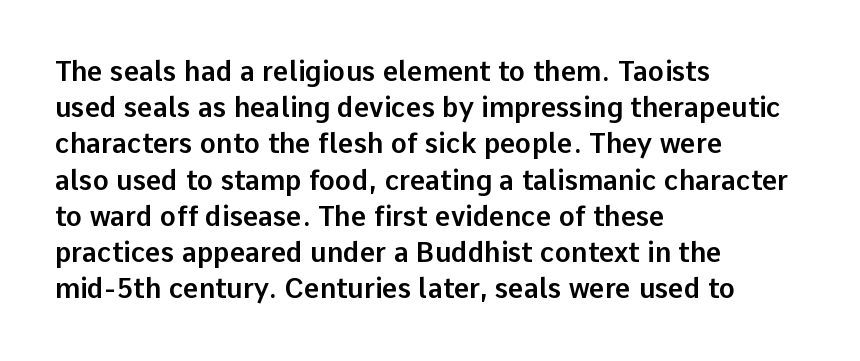
The image shows 27 px text type, upright; set left-aligned, normal line spacing (1.34x), normal letter spacing, not underlined.
